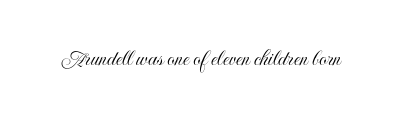
{"underline": "no", "letter_spacing": "normal", "letter_spacing_em": 0.0, "glyph_px": 24}
